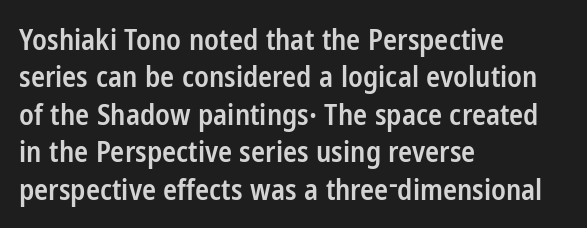
{"serif": "no", "italic": "no", "bold": "semi", "weight": "semibold", "width": "condensed", "stroke_contrast": "low", "x_height": "medium", "monospaced": "no", "underline": "no", "align": "left", "line_spacing": "normal", "line_spacing_ratio": 1.29, "letter_spacing": "normal", "letter_spacing_em": 0.0, "glyph_px": 29}
